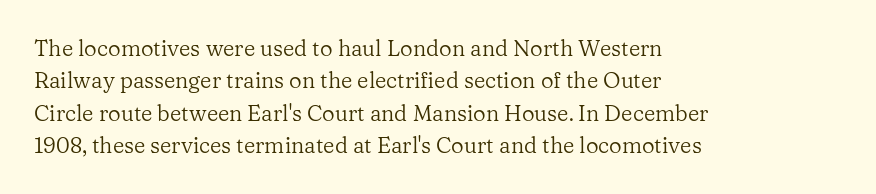
Q: Is the text bold? A: No.
Q: Is the text italic (slanted)? A: No, it is upright.
Q: Is the text underlined? A: No.
Q: How is the paragraph aligned? A: Left-aligned.
Q: Is the spacing between letters normal or unusually wide? A: Normal.
Q: Is the spacing between lines tight, normal or loose? A: Normal.
